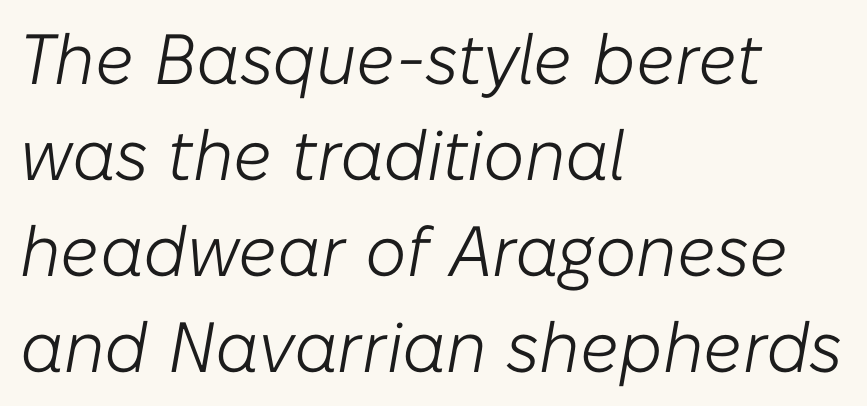
The image shows 71 px light type, italic (leaning right); set left-aligned, normal line spacing (1.35x), normal letter spacing, not underlined; low stroke contrast and a medium x-height.
